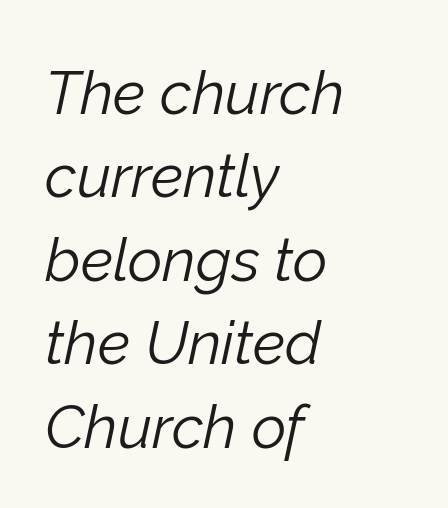
Q: Is the text bold? A: No.
Q: Is the text italic (slanted)? A: Yes, it leans right by about 12 degrees.
Q: Is the text underlined? A: No.
Q: How is the paragraph aligned? A: Left-aligned.
Q: Is the spacing between letters normal or unusually wide? A: Normal.
Q: Is the spacing between lines tight, normal or loose? A: Normal.
Q: Width (condensed, normal, or wide)? A: Normal.
Q: Stroke contrast? A: Low.
Q: x-height? A: Medium.
Q: Monospaced? A: No.
